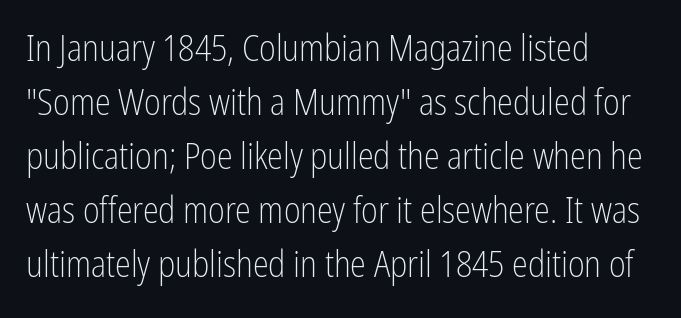
Q: Is the text bold? A: No.
Q: Is the text italic (slanted)? A: No, it is upright.
Q: Is the typeface a serif or a sans-serif typeface? A: Sans-serif.
Q: Is the text underlined? A: No.
Q: How is the paragraph aligned? A: Left-aligned.
Q: Is the spacing between letters normal or unusually wide? A: Normal.
Q: Is the spacing between lines tight, normal or loose? A: Normal.
Q: Width (condensed, normal, or wide)? A: Condensed.
Q: Stroke contrast? A: Low.
Q: x-height? A: Medium.
Q: Monospaced? A: No.
